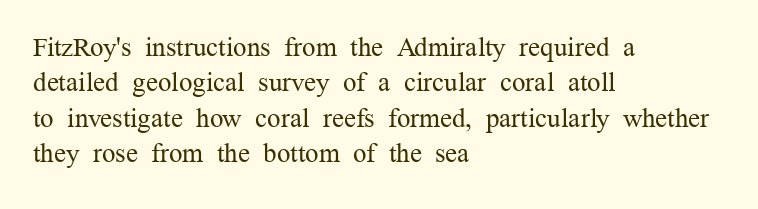
Line beginnings align vertically; line endings do not. The typography opts for an upright posture over an oblique one. Baseline-to-baseline distance is the conventional proportion of letter height. The characters are drawn with everyday or finer stroke widths. Here the glyphs are tracked normally, forming tight word shapes.
